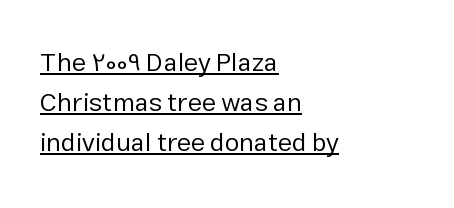
{"italic": "no", "bold": "no", "underline": "yes", "align": "left", "line_spacing": "normal", "line_spacing_ratio": 1.54, "letter_spacing": "normal", "letter_spacing_em": 0.0, "glyph_px": 26}
